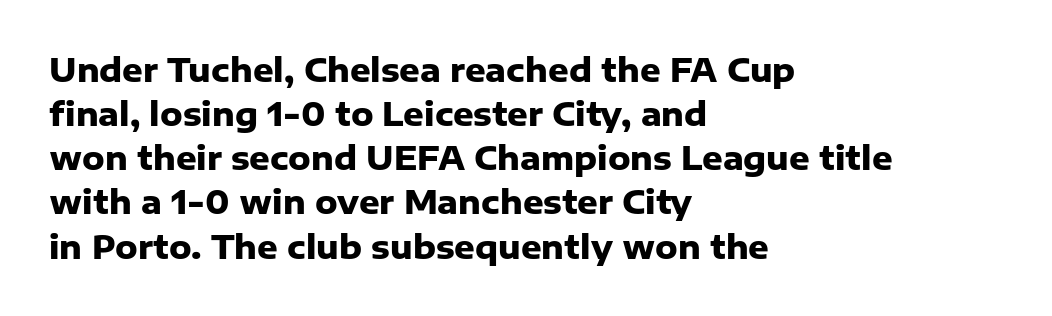
Q: Is the text bold? A: Yes.
Q: Is the text italic (slanted)? A: No, it is upright.
Q: Is the typeface a serif or a sans-serif typeface? A: Sans-serif.
Q: Is the text underlined? A: No.
Q: How is the paragraph aligned? A: Left-aligned.
Q: Is the spacing between letters normal or unusually wide? A: Normal.
Q: Is the spacing between lines tight, normal or loose? A: Normal.
Q: Width (condensed, normal, or wide)? A: Normal.
Q: Stroke contrast? A: Low.
Q: x-height? A: Medium.
Q: Monospaced? A: No.
